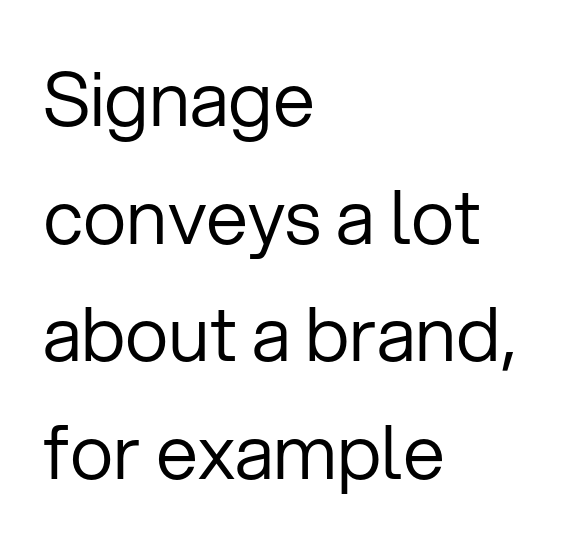
{"serif": "no", "italic": "no", "bold": "no", "weight": "regular", "width": "normal", "stroke_contrast": "low", "x_height": "medium", "monospaced": "no", "underline": "no", "align": "left", "line_spacing": "normal", "line_spacing_ratio": 1.57, "letter_spacing": "normal", "letter_spacing_em": 0.0, "glyph_px": 75}
